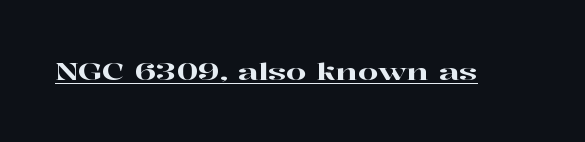
The image shows 23 px text type, upright; set normal letter spacing, underlined.
